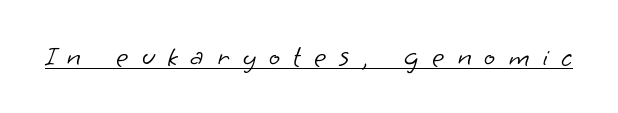
Q: Is the text bold? A: No.
Q: Is the typeface a serif or a sans-serif typeface? A: Sans-serif.
Q: Is the text underlined? A: Yes.
Q: Is the spacing between letters normal or unusually wide? A: Unusually wide.
Q: Width (condensed, normal, or wide)? A: Normal.
Q: Stroke contrast? A: Low.
Q: x-height? A: Small.
Q: Monospaced? A: No.
